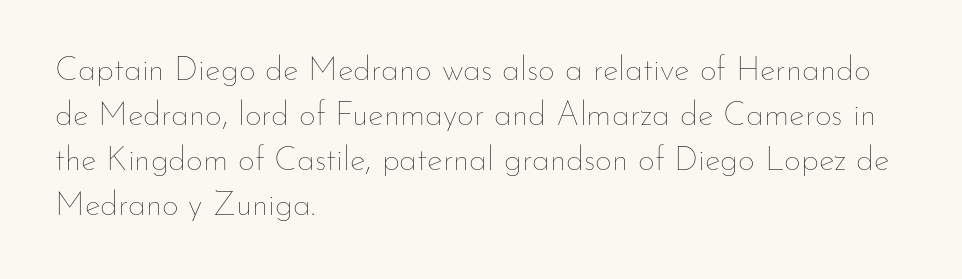
{"italic": "no", "bold": "no", "weight": "thin", "width": "normal", "stroke_contrast": "low", "x_height": "small", "monospaced": "no", "underline": "no", "align": "left", "line_spacing": "normal", "line_spacing_ratio": 1.36, "letter_spacing": "normal", "letter_spacing_em": 0.0, "glyph_px": 33}
